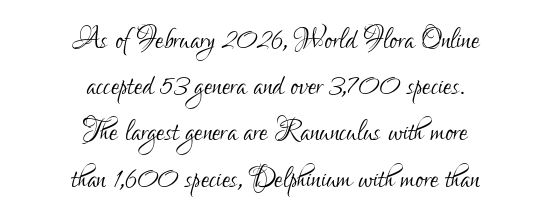
Notice how descenders clear the ascenders below comfortably — that's standard leading. Think standard paragraph weight, or any step lighter than that. The setting favours the middle, as headings and verse often do. Rule under the text: the space is simply empty. These lines keep a tight, regular rhythm from letter to letter.
